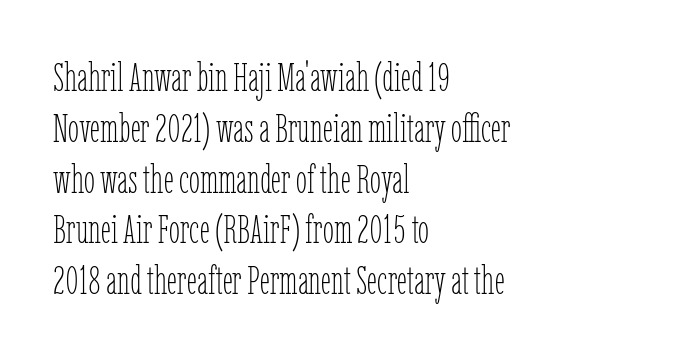
Nothing unusual about the tracking: characters are spaced as the font intends. All the whitespace from short lines collects on the right. The strokes carry an ordinary text weight at most. Do the characters align in a grid? No, the font is proportional.
